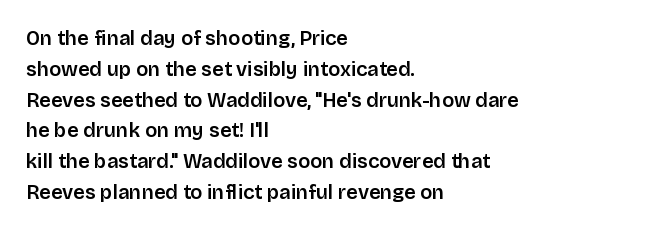
Letter spacing: default. This rendering uses left alignment, leaving the right contour irregular. The axis of the letterforms is exactly vertical. Evenly set lines give the paragraph a standard silhouette.
